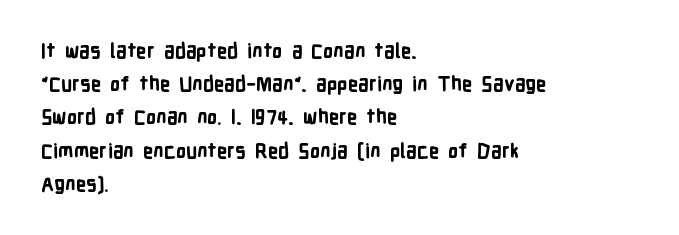
Q: Is the text bold? A: Yes.
Q: Is the text italic (slanted)? A: No, it is upright.
Q: Is the text underlined? A: No.
Q: How is the paragraph aligned? A: Left-aligned.
Q: Is the spacing between letters normal or unusually wide? A: Normal.
Q: Is the spacing between lines tight, normal or loose? A: Normal.
